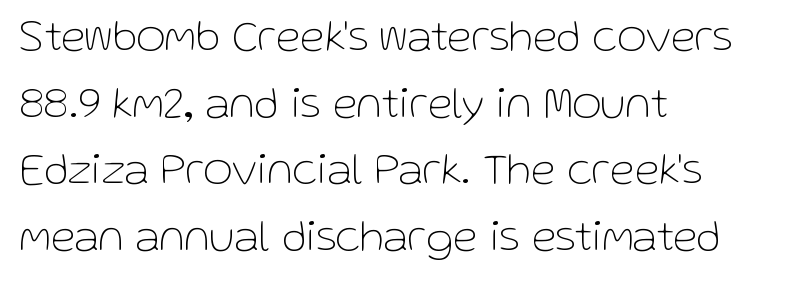
{"serif": "no", "italic": "no", "bold": "no", "weight": "thin", "width": "normal", "stroke_contrast": "low", "x_height": "medium", "monospaced": "no", "underline": "no", "align": "left", "line_spacing": "normal", "line_spacing_ratio": 1.48, "letter_spacing": "normal", "letter_spacing_em": 0.0, "glyph_px": 45}
